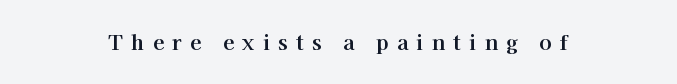
{"italic": "no", "underline": "no", "align": "center", "letter_spacing": "wide", "letter_spacing_em": 0.39, "glyph_px": 21}
